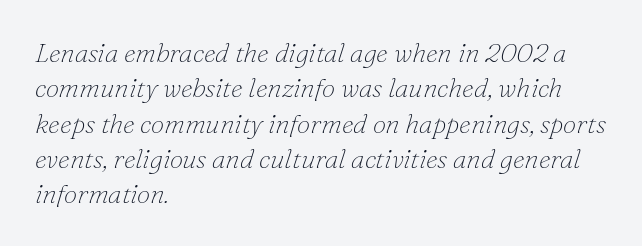
{"italic": "yes", "lean": "right", "slant_degrees": 16, "bold": "no", "underline": "no", "align": "left", "line_spacing": "normal", "line_spacing_ratio": 1.31, "letter_spacing": "normal", "letter_spacing_em": 0.0, "glyph_px": 27}
